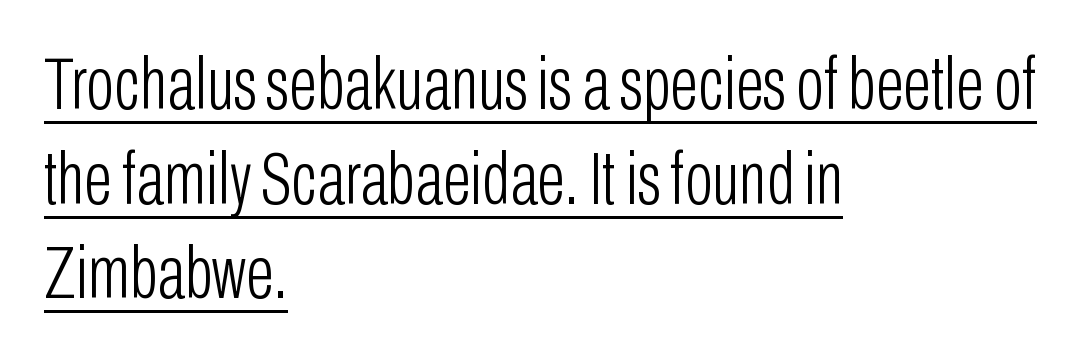
{"serif": "no", "italic": "no", "bold": "no", "weight": "light", "width": "condensed", "stroke_contrast": "low", "x_height": "medium", "monospaced": "no", "underline": "yes", "align": "left", "line_spacing": "normal", "line_spacing_ratio": 1.28, "letter_spacing": "normal", "letter_spacing_em": 0.0, "glyph_px": 74}
